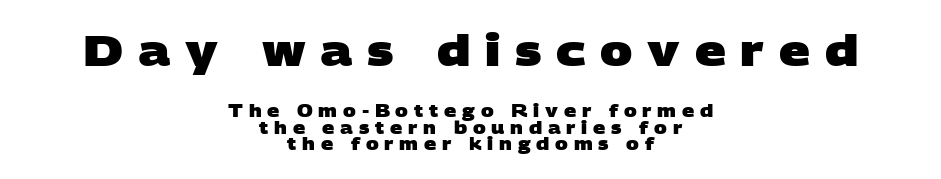
The image shows 43 px heavy, wide sans-serif type; set centered, tight line spacing (0.97x), unusually wide letter spacing (+0.34 em), not underlined; the first (top) block is 2.53x larger; low stroke contrast and a large x-height.
